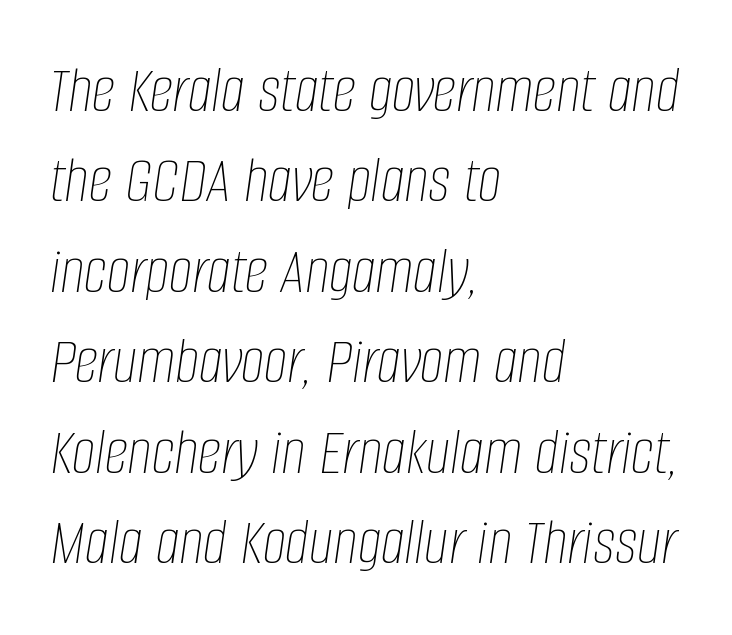
{"italic": "yes", "lean": "right", "slant_degrees": 8, "bold": "no", "weight": "thin", "width": "condensed", "stroke_contrast": "low", "x_height": "large", "monospaced": "no", "underline": "no", "align": "left", "line_spacing": "normal", "line_spacing_ratio": 1.35, "letter_spacing": "normal", "letter_spacing_em": 0.0, "glyph_px": 67}
